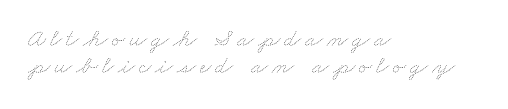
Think standard paragraph weight, or any step lighter than that. Lines of text with bare space underneath. Honestly, the rows look squashed on top of each other. The lines are quadded left.
